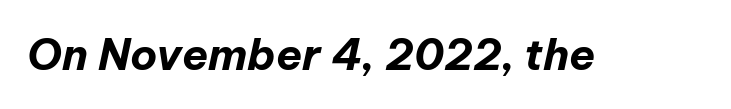
Here the designer chose a conventional face with non-uniform glyph widths. Students, note that the glyphs here touch the page at normal intervals. If you drew a line through each stem, it would be angled. This is heavy type, rendered in bold.
